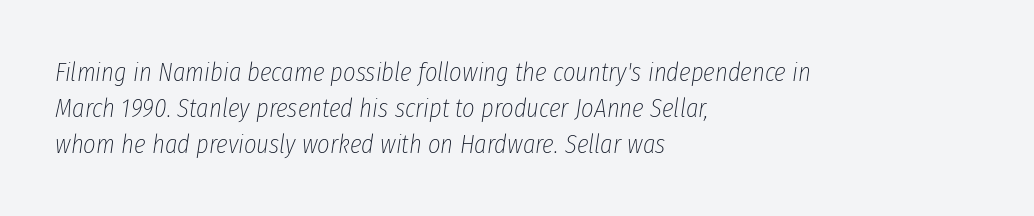
The image shows 27 px text type, italic (leaning right); set left-aligned, normal line spacing (1.33x), normal letter spacing, not underlined.
